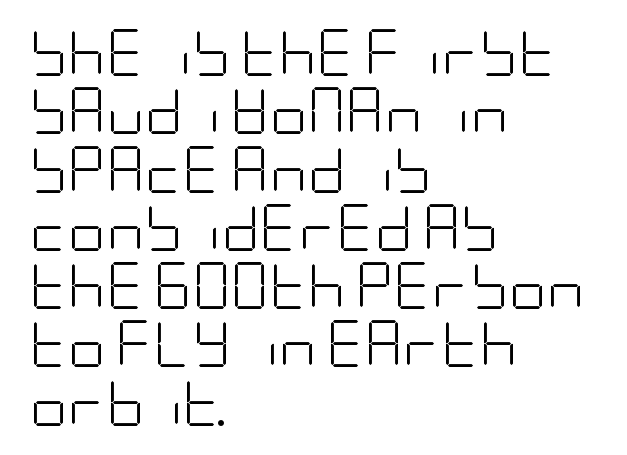
The horizontal fit of the characters is conventional and even. A typesetter would mark this as roman, not italic. A typesetter would label this face a sans. Underline: absent.
